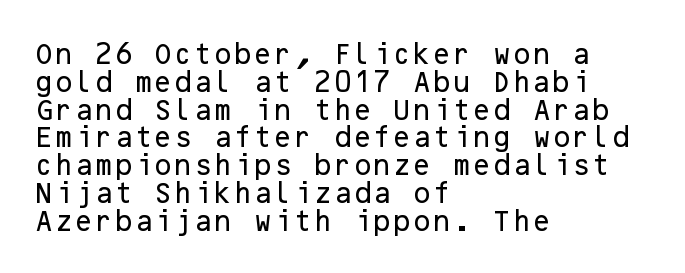
{"italic": "no", "underline": "no", "align": "left", "line_spacing_ratio": 1.21, "letter_spacing": "normal", "letter_spacing_em": 0.0, "glyph_px": 23}
